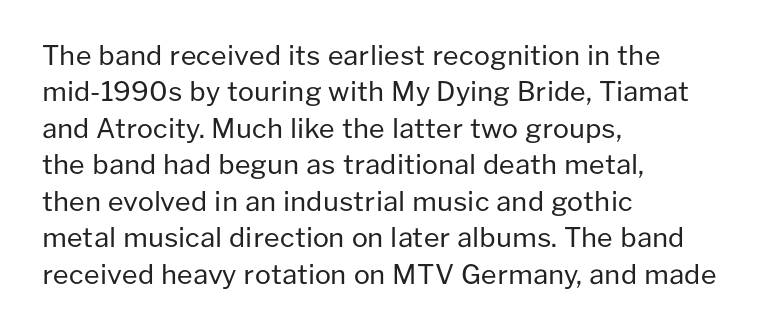
The image shows 27 px text type, upright; set left-aligned, normal line spacing (1.35x), normal letter spacing, not underlined.
